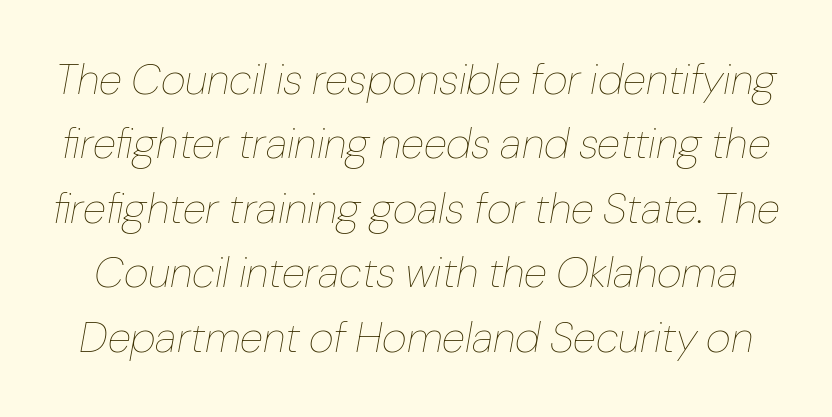
Whoever set this chose a conventional vertical rhythm. Plain, unruled lines of type. Standard letterfit; no display-style spreading of the glyphs. The face looks like a standard text weight, possibly lighter. Notice how the stems are inclined rather than vertical — that's the hallmark of italics. The rendering uses natural spacing where letterforms have individual widths.
